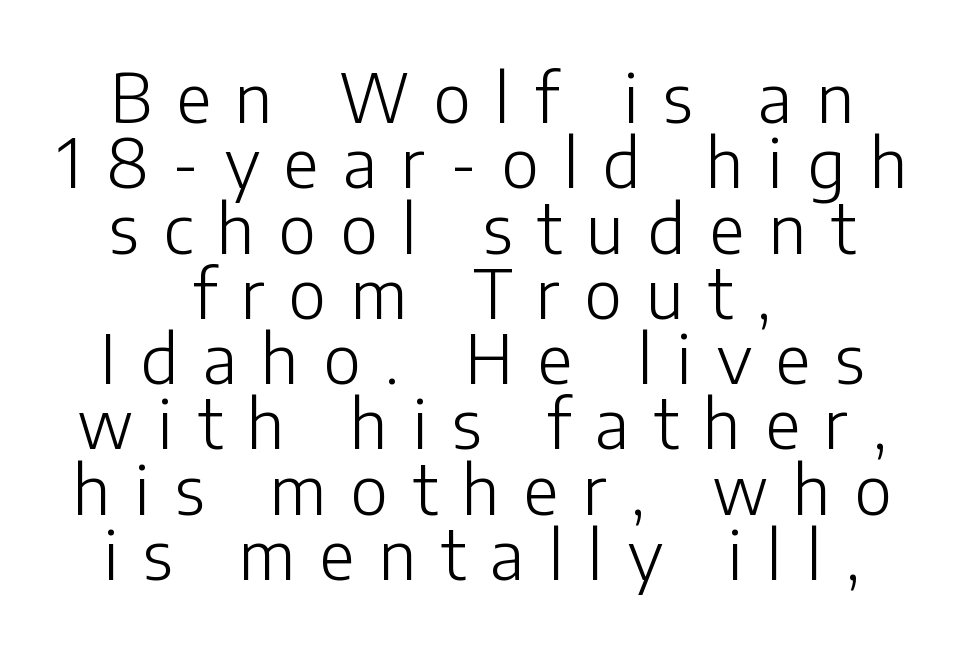
Q: Is the text bold? A: No.
Q: Is the text italic (slanted)? A: No, it is upright.
Q: Is the typeface a serif or a sans-serif typeface? A: Sans-serif.
Q: Is the text underlined? A: No.
Q: How is the paragraph aligned? A: Centered.
Q: Is the spacing between letters normal or unusually wide? A: Unusually wide.
Q: Is the spacing between lines tight, normal or loose? A: Tight.
Q: Width (condensed, normal, or wide)? A: Normal.
Q: Stroke contrast? A: Low.
Q: x-height? A: Medium.
Q: Monospaced? A: No.
